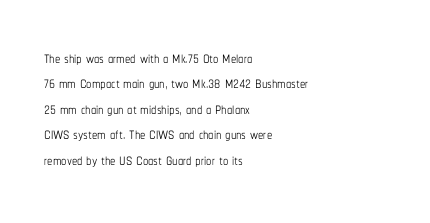
Q: Is the text bold? A: No.
Q: Is the text italic (slanted)? A: No, it is upright.
Q: Is the text underlined? A: No.
Q: How is the paragraph aligned? A: Left-aligned.
Q: Is the spacing between letters normal or unusually wide? A: Normal.
